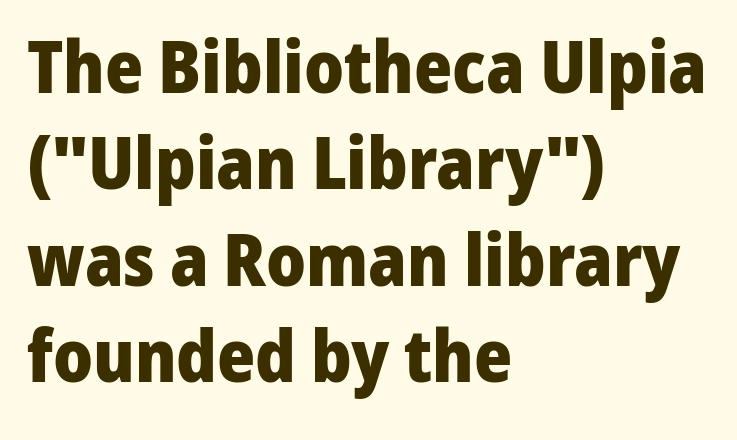
There is no visible air inserted between adjacent glyphs. The face used here is proportionally spaced, like ordinary book or web type. Type style note: lacks serifs. Posture: vertical. The space directly below the letters is spotless.
